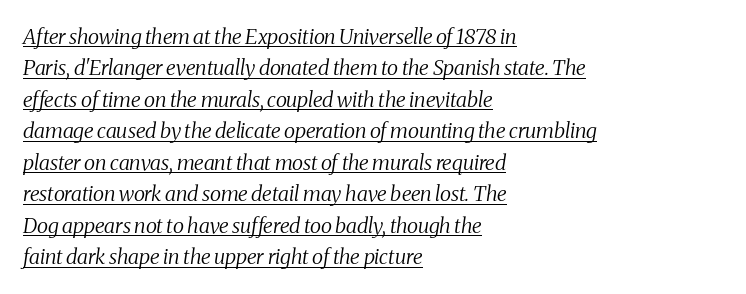
The rows are spaced the way most documents space them. The strokes are not fattened; the text isn't bold. The lettering tilts uniformly, giving the passage an italic look. Students, observe the line beneath the letters — that is underlining. The rendering anchors every line to the left-hand side.
